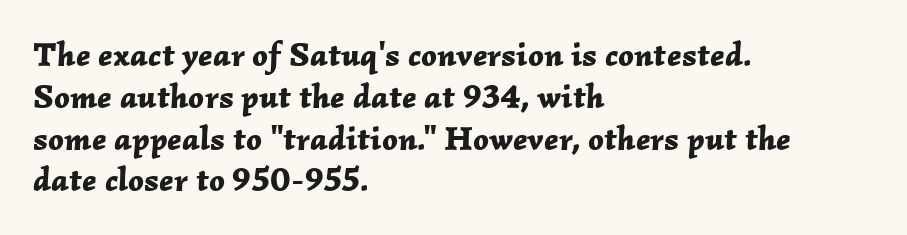
Q: Is the text bold? A: Yes.
Q: Is the text italic (slanted)? A: Yes, it leans right by about 2 degrees.
Q: Is the text underlined? A: No.
Q: How is the paragraph aligned? A: Left-aligned.
Q: Is the spacing between letters normal or unusually wide? A: Normal.
Q: Width (condensed, normal, or wide)? A: Normal.
Q: Stroke contrast? A: Low.
Q: x-height? A: Medium.
Q: Monospaced? A: No.
